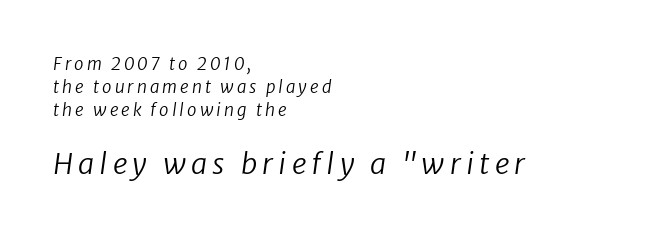
Q: Is the text bold? A: No.
Q: Is the typeface a serif or a sans-serif typeface? A: Sans-serif.
Q: Is the text underlined? A: No.
Q: How is the paragraph aligned? A: Left-aligned.
Q: Is the spacing between lines tight, normal or loose? A: Normal.
Q: Which block of text is set in a larger size, the first (top) or the second (bottom)? A: The second (bottom) one.
Q: Width (condensed, normal, or wide)? A: Normal.
Q: Stroke contrast? A: Low.
Q: x-height? A: Medium.
Q: Monospaced? A: No.
